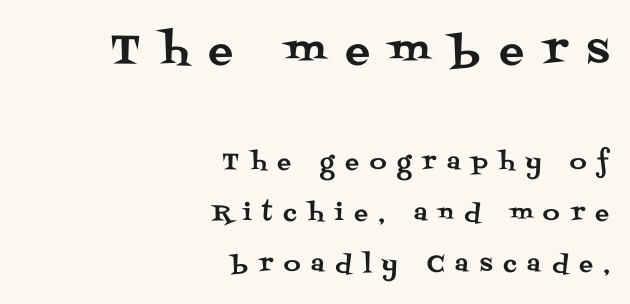
Each new line begins a long way beneath the previous one. Line endings align vertically; line beginnings do not. Do the characters align in a grid? No, the font is proportional. The words here are not underlined. The rendering inserts visible extra space after every character.
